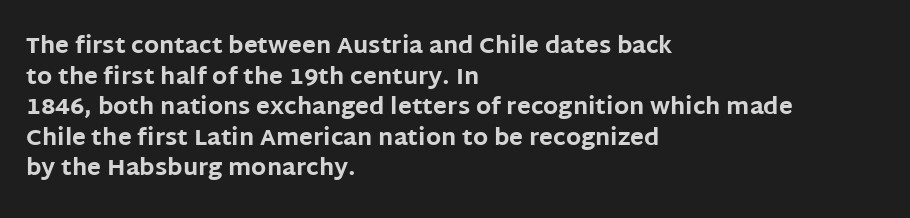
{"italic": "no", "bold": "yes", "underline": "no", "align": "left", "line_spacing": "normal", "line_spacing_ratio": 1.33, "letter_spacing": "normal", "letter_spacing_em": 0.0, "glyph_px": 23}
